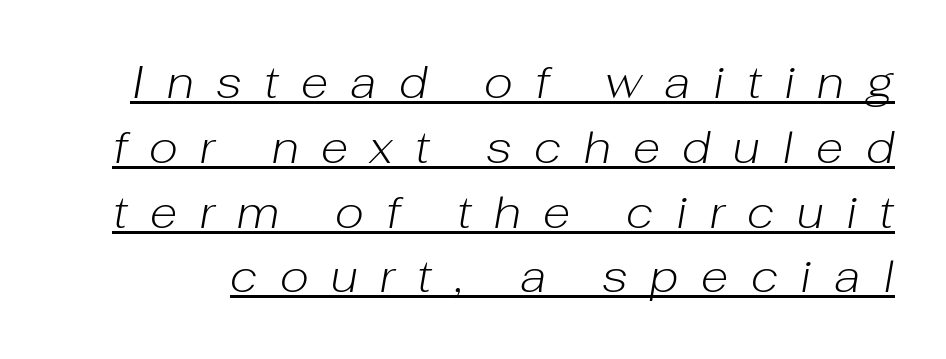
The image shows 45 px light type, italic (leaning right); set normal line spacing (1.44x), unusually wide letter spacing (+0.5 em), underlined; low stroke contrast and a medium x-height.
